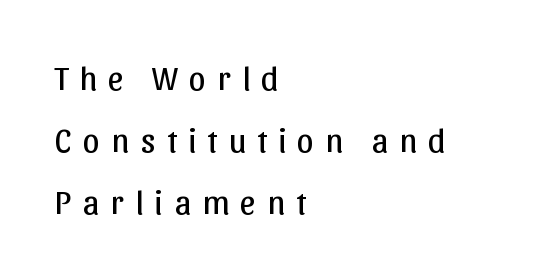
{"serif": "no", "italic": "no", "bold": "no", "weight": "regular", "width": "normal", "stroke_contrast": "low", "x_height": "medium", "monospaced": "no", "underline": "no", "align": "left", "line_spacing_ratio": 1.82, "letter_spacing": "wide", "letter_spacing_em": 0.33, "glyph_px": 34}
